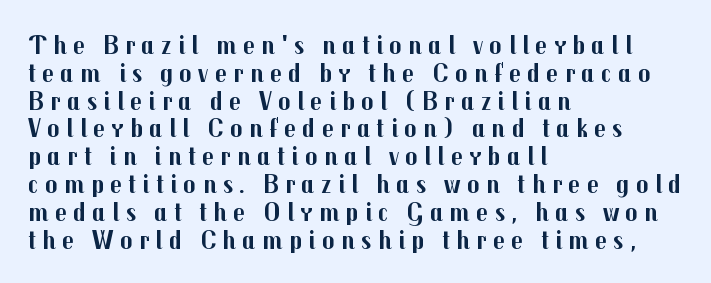
{"italic": "no", "bold": "yes", "underline": "no", "align": "left", "line_spacing": "tight", "line_spacing_ratio": 1.07, "letter_spacing": "wide", "letter_spacing_em": 0.24, "glyph_px": 26}
